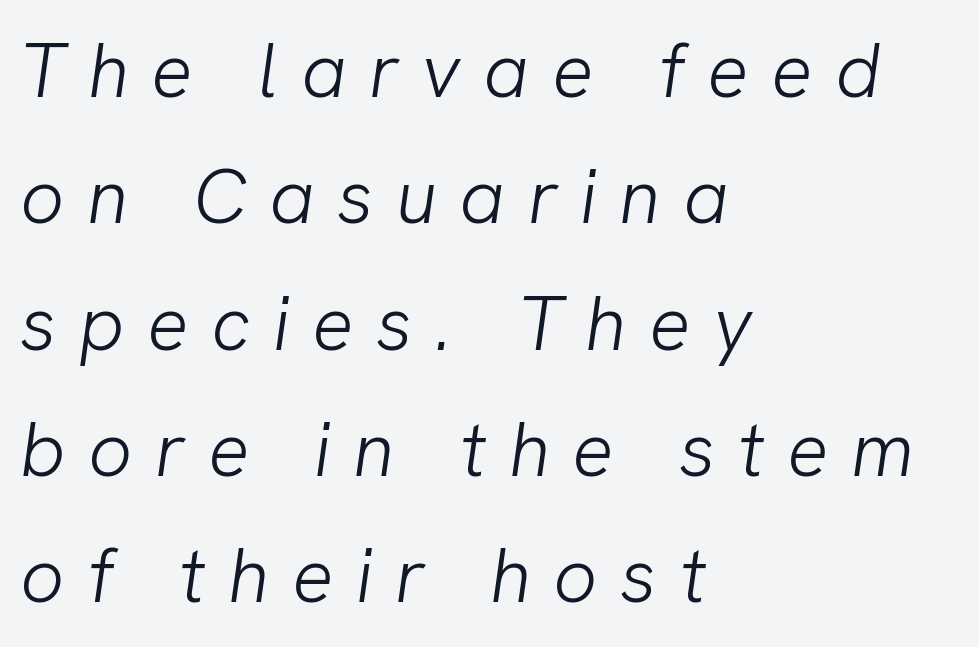
Q: Is the text bold? A: No.
Q: Is the typeface a serif or a sans-serif typeface? A: Sans-serif.
Q: Is the text underlined? A: No.
Q: How is the paragraph aligned? A: Left-aligned.
Q: Is the spacing between letters normal or unusually wide? A: Unusually wide.
Q: Is the spacing between lines tight, normal or loose? A: Normal.
Q: Width (condensed, normal, or wide)? A: Normal.
Q: Stroke contrast? A: Low.
Q: x-height? A: Medium.
Q: Monospaced? A: No.
